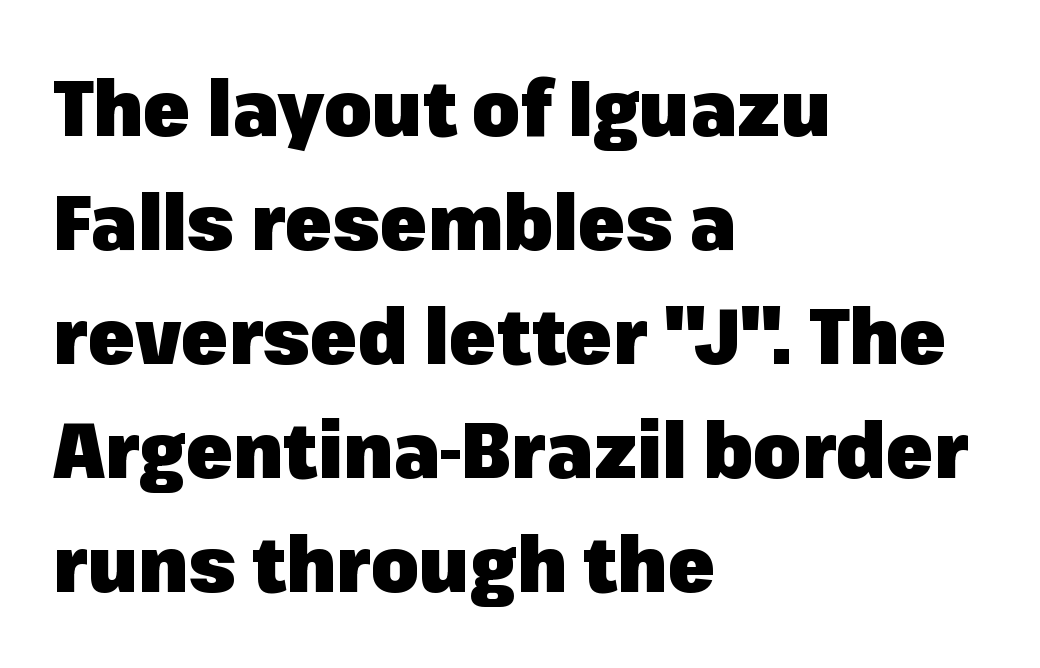
Grotesque or geometric, the face here clearly has no serifs. A classic flush-left, rag-right setting is used for this passage. You can tell it's not italic because the verticals are truly vertical. In terms of leading, this rendering sits right in the middle.
